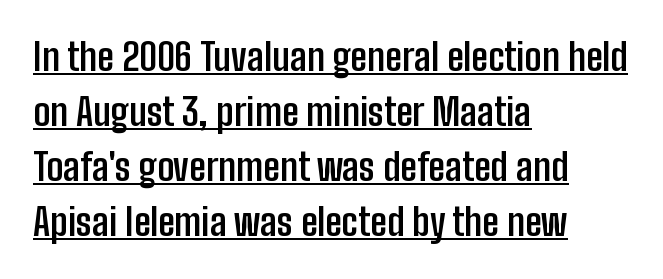
The image shows 38 px semibold, condensed sans-serif type, upright; set left-aligned, normal line spacing (1.45x), normal letter spacing, underlined; low stroke contrast and a medium x-height.
